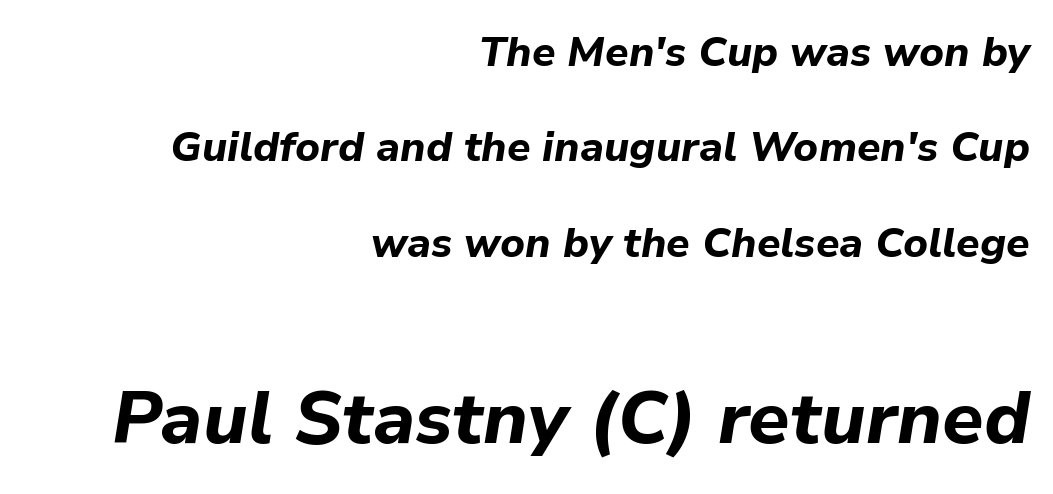
The image shows 74 px bold type, italic (leaning right); set right-aligned, loose line spacing (2.27x), normal letter spacing, not underlined; the second (bottom) block is 1.76x larger; low stroke contrast and a medium x-height.
